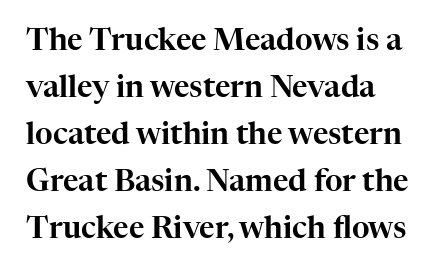
{"serif": "yes", "italic": "no", "width": "normal", "stroke_contrast": "high", "x_height": "medium", "monospaced": "no", "underline": "no", "align": "left", "line_spacing": "normal", "line_spacing_ratio": 1.57, "letter_spacing": "normal", "letter_spacing_em": 0.0, "glyph_px": 30}
